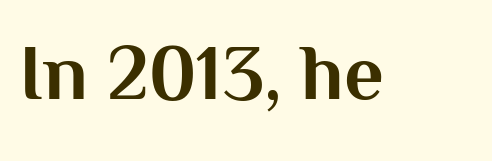
Q: Is the text bold? A: Yes.
Q: Is the text italic (slanted)? A: No, it is upright.
Q: Is the typeface a serif or a sans-serif typeface? A: Sans-serif.
Q: Is the text underlined? A: No.
Q: Is the spacing between letters normal or unusually wide? A: Normal.
Q: Width (condensed, normal, or wide)? A: Normal.
Q: Stroke contrast? A: Medium.
Q: x-height? A: Medium.
Q: Monospaced? A: No.
